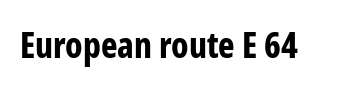
No feet cap the strokes, marking this as sans-serif type. The space directly below the letters is spotless. Notice how the stems are strictly vertical — no italics here. This is heavy type, rendered in bold. The passage shown is typed in a proportional face where columns would drift. The letters sit at their default tracking, neither squeezed nor spread.
